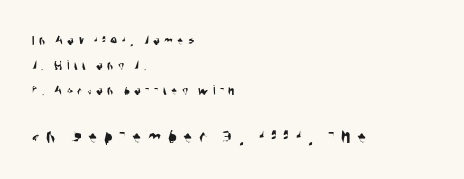
{"underline": "no", "align": "left", "line_spacing_ratio": 1.8, "letter_spacing": "wide", "letter_spacing_em": 0.32, "larger_block": "second", "size_ratio": 1.5, "glyph_px": 21}
